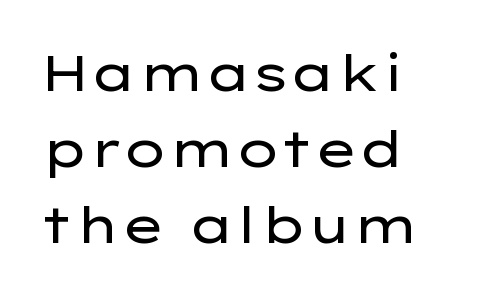
The image shows 51 px regular-weight, wide sans-serif type, upright; set normal line spacing (1.49x), normal letter spacing, not underlined; low stroke contrast and a medium x-height.
